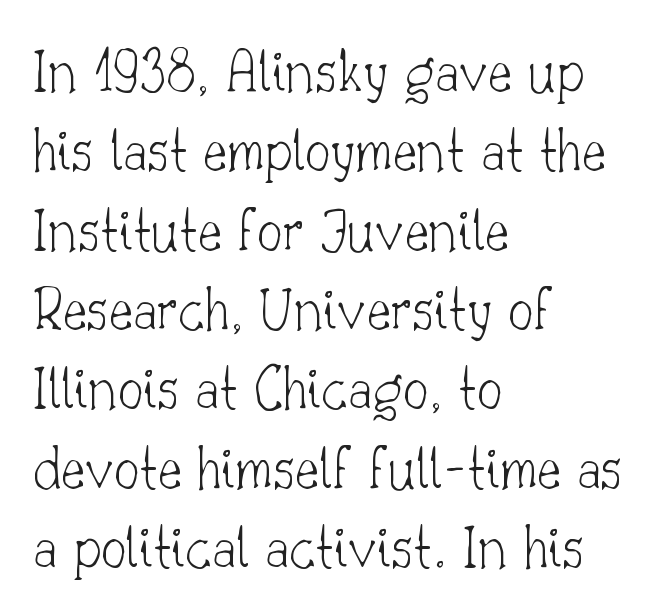
Q: Is the text bold? A: No.
Q: Is the text italic (slanted)? A: No, it is upright.
Q: Is the typeface a serif or a sans-serif typeface? A: Serif.
Q: Is the text underlined? A: No.
Q: How is the paragraph aligned? A: Left-aligned.
Q: Is the spacing between letters normal or unusually wide? A: Normal.
Q: Width (condensed, normal, or wide)? A: Normal.
Q: Stroke contrast? A: Low.
Q: x-height? A: Small.
Q: Monospaced? A: No.
